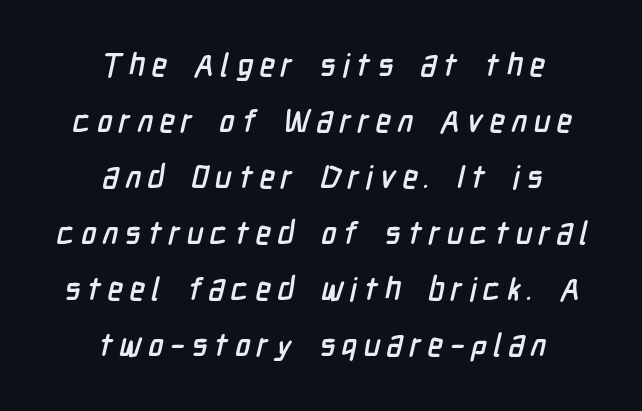
The image shows 32 px condensed sans-serif type; set centered, line spacing 1.75x, unusually wide letter spacing (+0.2 em), not underlined; low stroke contrast and a medium x-height.
